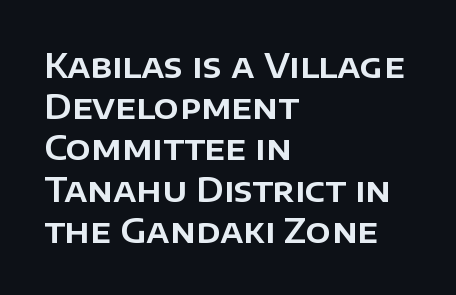
Style check: upright. Nothing unusual about the tracking: characters are spaced as the font intends. Note: no serifs on the glyphs. Regular leading. A bare baseline throughout the passage. The paragraph has a hard left edge and a soft right edge.
